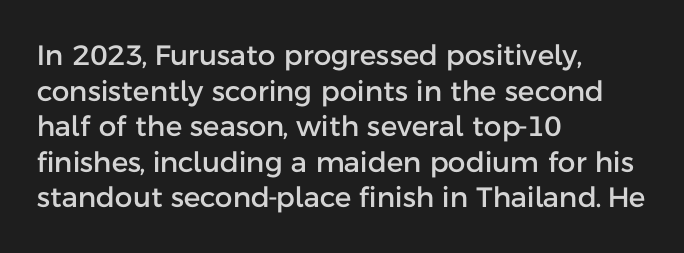
Q: Is the text italic (slanted)? A: No, it is upright.
Q: Is the typeface a serif or a sans-serif typeface? A: Sans-serif.
Q: Is the text underlined? A: No.
Q: How is the paragraph aligned? A: Left-aligned.
Q: Is the spacing between letters normal or unusually wide? A: Normal.
Q: Is the spacing between lines tight, normal or loose? A: Normal.
Q: Width (condensed, normal, or wide)? A: Normal.
Q: Stroke contrast? A: Low.
Q: x-height? A: Medium.
Q: Monospaced? A: No.
